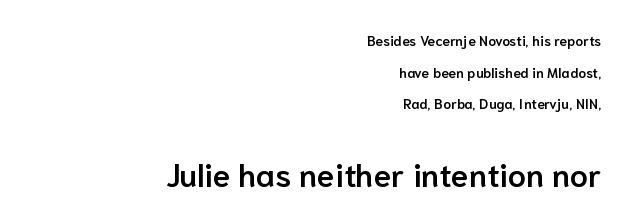
Q: Is the text bold? A: Semi-bold.
Q: Is the text italic (slanted)? A: No, it is upright.
Q: Is the typeface a serif or a sans-serif typeface? A: Sans-serif.
Q: Is the text underlined? A: No.
Q: How is the paragraph aligned? A: Right-aligned.
Q: Is the spacing between letters normal or unusually wide? A: Normal.
Q: Is the spacing between lines tight, normal or loose? A: Loose.
Q: Which block of text is set in a larger size, the first (top) or the second (bottom)? A: The second (bottom) one.
Q: Width (condensed, normal, or wide)? A: Normal.
Q: Stroke contrast? A: Low.
Q: x-height? A: Medium.
Q: Monospaced? A: No.
